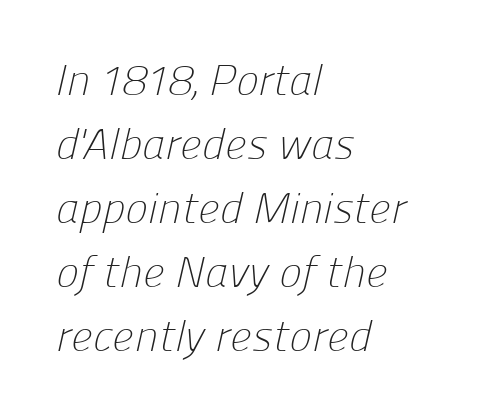
{"serif": "no", "bold": "no", "weight": "light", "width": "normal", "stroke_contrast": "low", "x_height": "medium", "monospaced": "no", "underline": "no", "align": "left", "line_spacing": "normal", "line_spacing_ratio": 1.49, "letter_spacing": "normal", "letter_spacing_em": 0.0, "glyph_px": 43}
